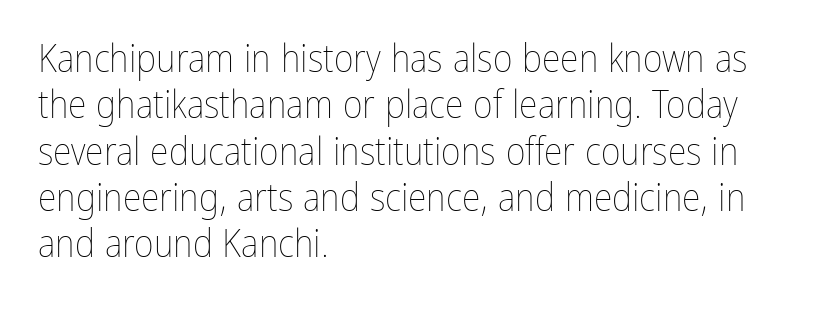
{"italic": "no", "bold": "no", "weight": "thin", "width": "condensed", "stroke_contrast": "low", "x_height": "medium", "monospaced": "no", "underline": "no", "align": "left", "line_spacing_ratio": 1.22, "letter_spacing": "normal", "letter_spacing_em": 0.0, "glyph_px": 38}
